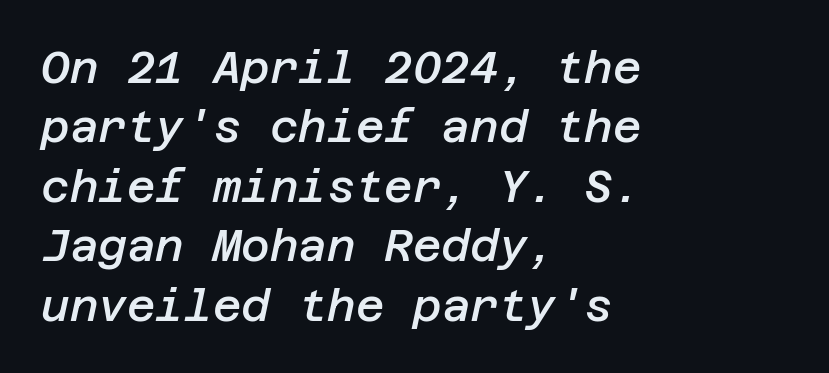
Q: Is the text bold? A: Semi-bold.
Q: Is the text italic (slanted)? A: Yes, it leans right by about 12 degrees.
Q: Is the text underlined? A: No.
Q: How is the paragraph aligned? A: Left-aligned.
Q: Is the spacing between letters normal or unusually wide? A: Normal.
Q: Is the spacing between lines tight, normal or loose? A: Normal.
Q: Width (condensed, normal, or wide)? A: Normal.
Q: Stroke contrast? A: Low.
Q: x-height? A: Large.
